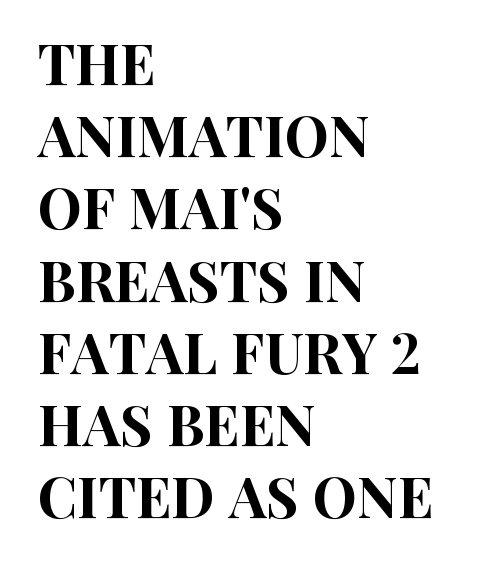
These lines sit exactly where default settings would place them. Descender tails drop into unmarked territory. The face used here is a sans, in the tradition of grotesques and geometrics. Italic: no, the glyphs are upright roman.
